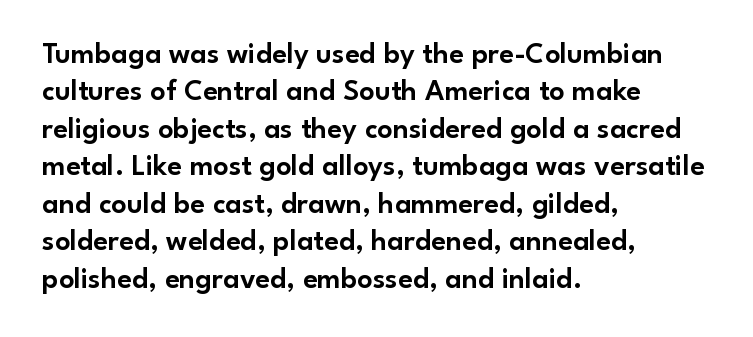
Nothing unusual about the tracking: characters are spaced as the font intends. Do the letters lean? They stand straight. Examine the stroke ends and you'll find no serifs. This block has exactly the height ordinary leading produces.
